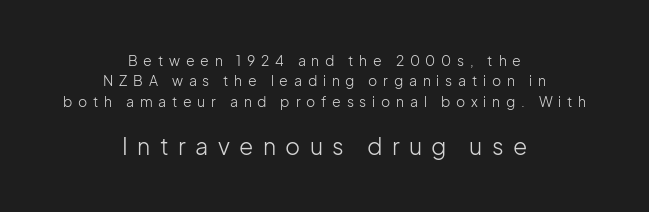
Notice how descenders clear the ascenders below comfortably — that's standard leading. Substantial extra tracking has been applied to these lines. Between these two stacked blocks, the lower one wins on size. The text block is weighted toward neither margin, spreading evenly from the middle.
